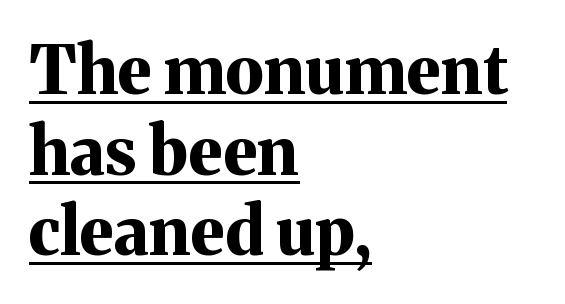
Plenty of ink on the page — the face is bold. The face used here appears with an underline applied. Do the characters align in a grid? No, the font is proportional. If you drew a ruler down the left edge, every line would touch it. The specimen reads as upright at a glance.
